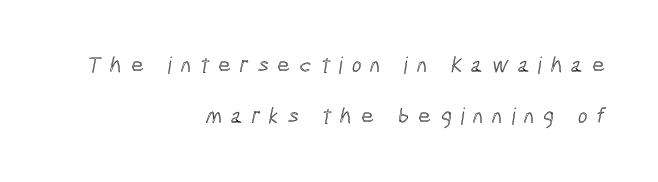
{"underline": "no", "align": "right", "line_spacing": "loose", "line_spacing_ratio": 2.23, "letter_spacing": "wide", "letter_spacing_em": 0.38, "glyph_px": 23}
